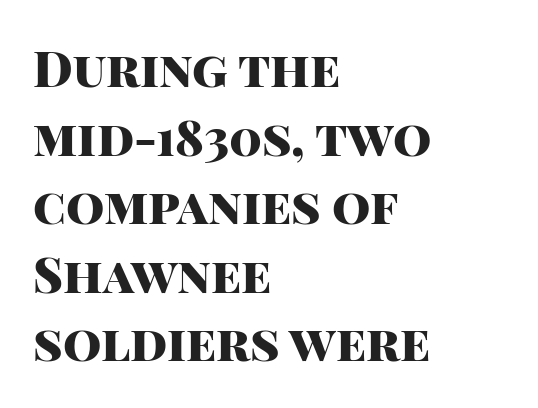
Does the lettering tilt? It doesn't — this is upright. Unmarked baselines from the first word to the last. In terms of letterform style, serifs are entirely absent. No extra tracking has been applied to these lines. How heavy is the stroke? Heavy — this is a bold.
